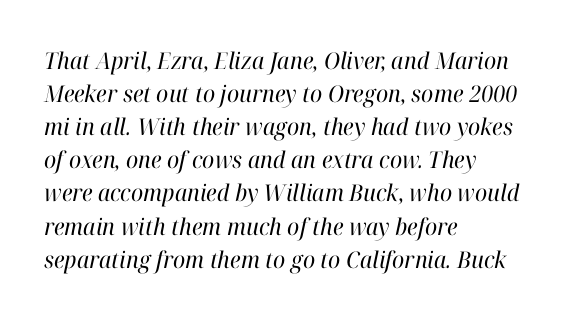
The image shows 23 px text type, italic (leaning right); set left-aligned, normal line spacing (1.44x), normal letter spacing, not underlined.
